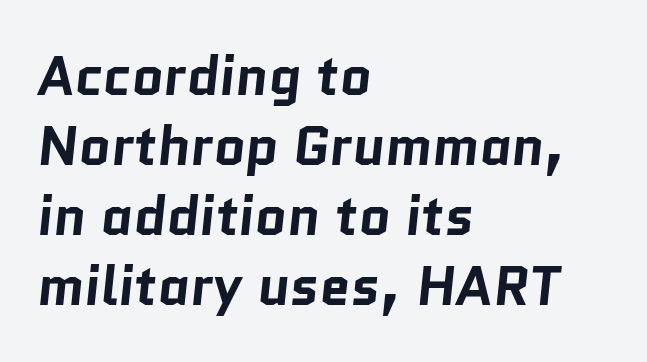
{"serif": "no", "bold": "yes", "weight": "bold", "width": "normal", "stroke_contrast": "low", "x_height": "medium", "monospaced": "no", "underline": "no", "align": "left", "line_spacing": "normal", "line_spacing_ratio": 1.27, "letter_spacing": "normal", "letter_spacing_em": 0.0, "glyph_px": 55}
